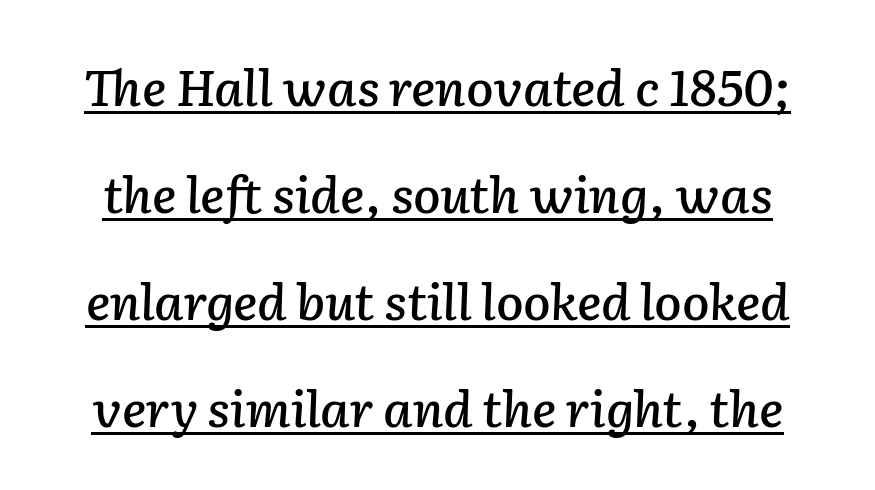
Varying glyph widths throughout — classic text-font behaviour. Honestly, the rows look like they've been pulled way apart. A typesetter would mark this as italic. Letter spacing: default. Compared with undecorated copy, this sample adds a rule below the words.
